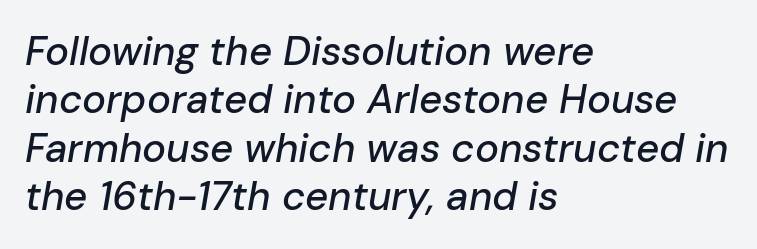
The image shows 40 px text type, italic (leaning right); set left-aligned, line spacing 1.21x, normal letter spacing, not underlined; low stroke contrast and a medium x-height.
